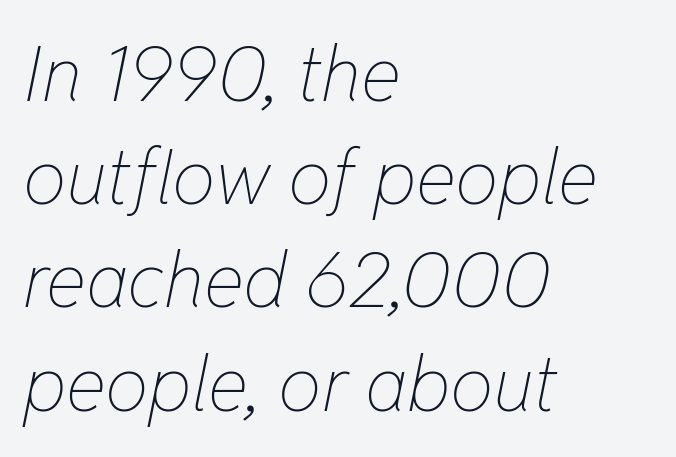
{"italic": "yes", "lean": "right", "slant_degrees": 11, "bold": "no", "weight": "thin", "width": "condensed", "stroke_contrast": "low", "x_height": "medium", "monospaced": "no", "underline": "no", "align": "left", "line_spacing": "normal", "line_spacing_ratio": 1.34, "letter_spacing": "normal", "letter_spacing_em": 0.0, "glyph_px": 77}
